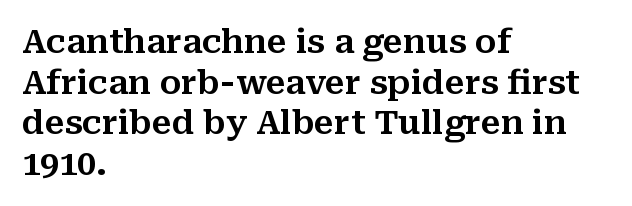
{"serif": "yes", "italic": "no", "width": "normal", "stroke_contrast": "medium", "x_height": "medium", "monospaced": "no", "underline": "no", "align": "left", "line_spacing_ratio": 1.23, "letter_spacing": "normal", "letter_spacing_em": 0.0, "glyph_px": 33}
